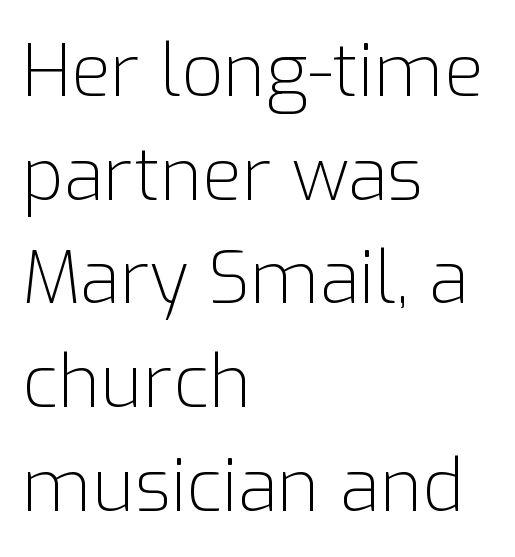
The image shows 73 px light sans-serif type, upright; set left-aligned, normal line spacing (1.42x), normal letter spacing, not underlined; low stroke contrast and a medium x-height.
